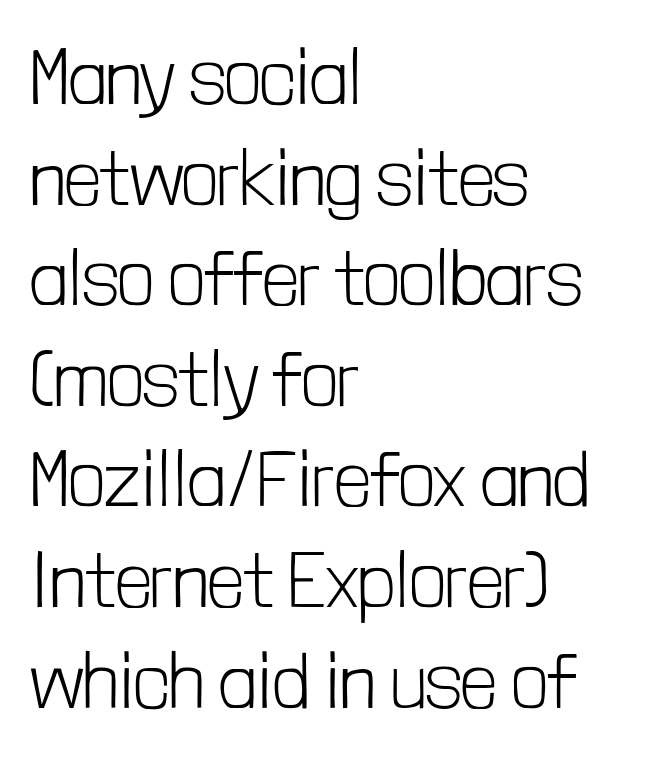
{"serif": "no", "italic": "no", "bold": "no", "weight": "light", "width": "condensed", "stroke_contrast": "low", "x_height": "medium", "monospaced": "no", "underline": "no", "align": "left", "line_spacing": "normal", "line_spacing_ratio": 1.29, "letter_spacing": "normal", "letter_spacing_em": 0.0, "glyph_px": 78}
